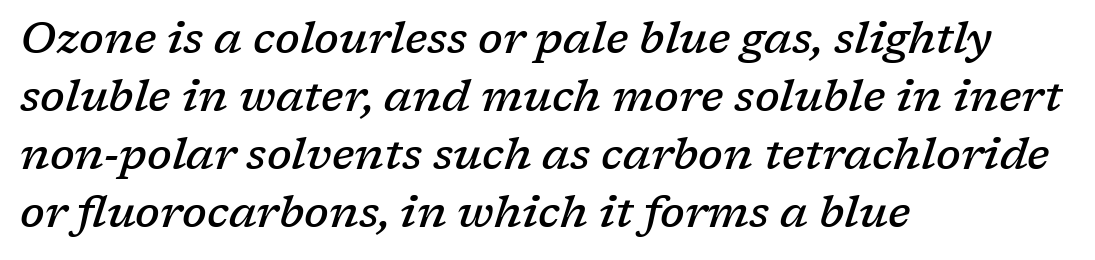
The image shows 44 px semibold serif type, italic (leaning right); set left-aligned, normal line spacing (1.32x), normal letter spacing, not underlined; low stroke contrast and a medium x-height.
